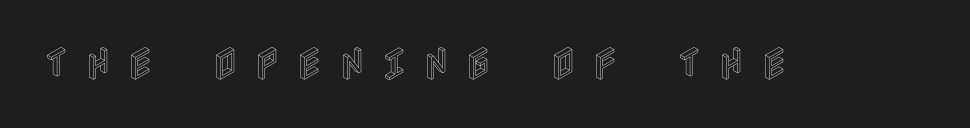
Q: Is the text italic (slanted)? A: No, it is upright.
Q: Is the text underlined? A: No.
Q: Is the spacing between letters normal or unusually wide? A: Unusually wide.
Q: Width (condensed, normal, or wide)? A: Condensed.
Q: x-height? A: Large.
